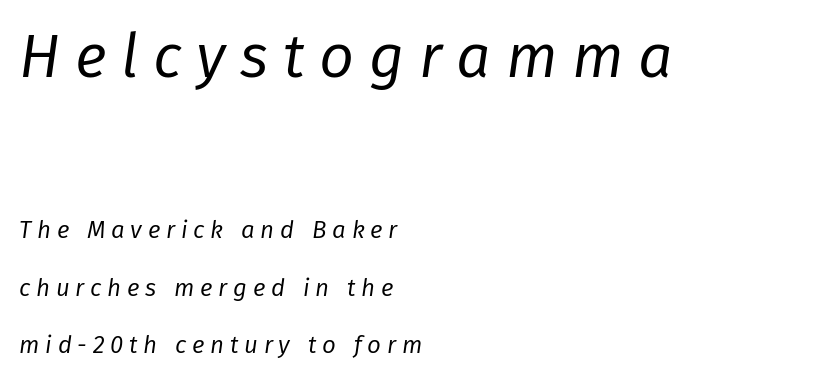
Q: Is the text bold? A: No.
Q: Is the text italic (slanted)? A: Yes, it leans right by about 8 degrees.
Q: Is the text underlined? A: No.
Q: How is the paragraph aligned? A: Left-aligned.
Q: Is the spacing between letters normal or unusually wide? A: Unusually wide.
Q: Is the spacing between lines tight, normal or loose? A: Loose.
Q: Which block of text is set in a larger size, the first (top) or the second (bottom)? A: The first (top) one.
Q: Width (condensed, normal, or wide)? A: Normal.
Q: Stroke contrast? A: Low.
Q: x-height? A: Medium.
Q: Monospaced? A: No.
